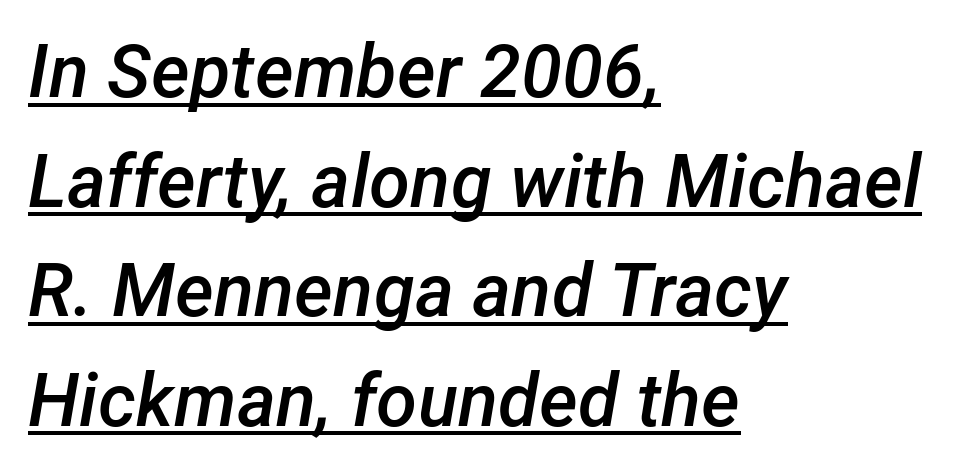
The image shows 74 px semibold type, italic (leaning right); set left-aligned, normal line spacing (1.48x), normal letter spacing, underlined; low stroke contrast and a medium x-height.
